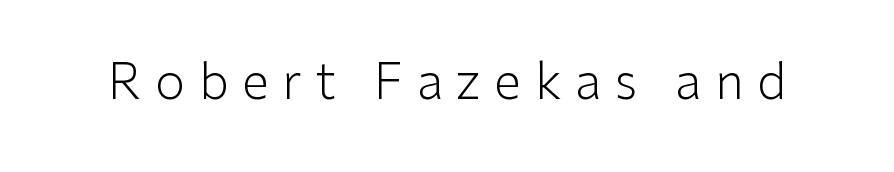
Q: Is the text bold? A: No.
Q: Is the text italic (slanted)? A: No, it is upright.
Q: Is the typeface a serif or a sans-serif typeface? A: Sans-serif.
Q: Is the text underlined? A: No.
Q: Is the spacing between letters normal or unusually wide? A: Unusually wide.
Q: Width (condensed, normal, or wide)? A: Normal.
Q: Stroke contrast? A: Low.
Q: x-height? A: Medium.
Q: Monospaced? A: No.
